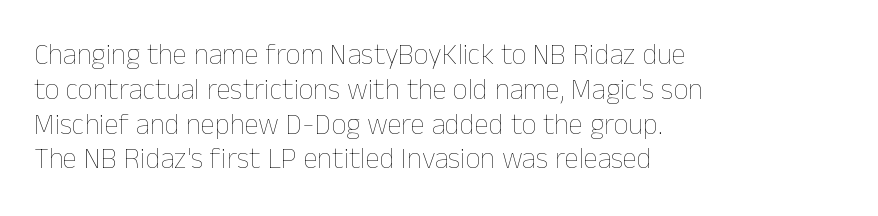
Note the varied advance widths — an 'i' is clearly narrower than an 'm'. Inter-character spacing is left at the font's built-in metrics. Caption: multi-line text, flush left, ragged right. This sample uses an upright cut, with every glyph sitting square on the baseline. Clear beneath every line of the passage.
